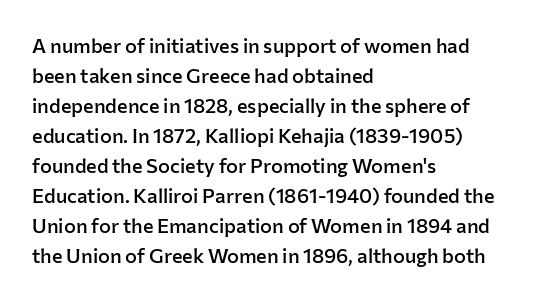
{"italic": "no", "bold": "semi", "underline": "no", "align": "left", "line_spacing": "normal", "line_spacing_ratio": 1.5, "letter_spacing": "normal", "letter_spacing_em": 0.0, "glyph_px": 20}
